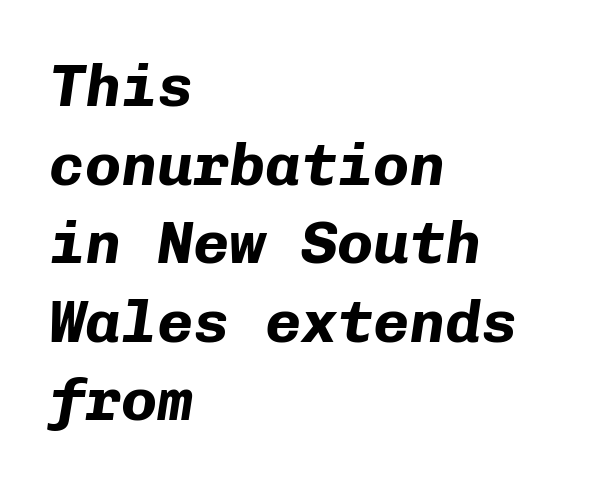
The image shows 60 px bold type, italic (leaning right), monospaced; set left-aligned, normal line spacing (1.31x), normal letter spacing, not underlined; low stroke contrast and a medium x-height.
